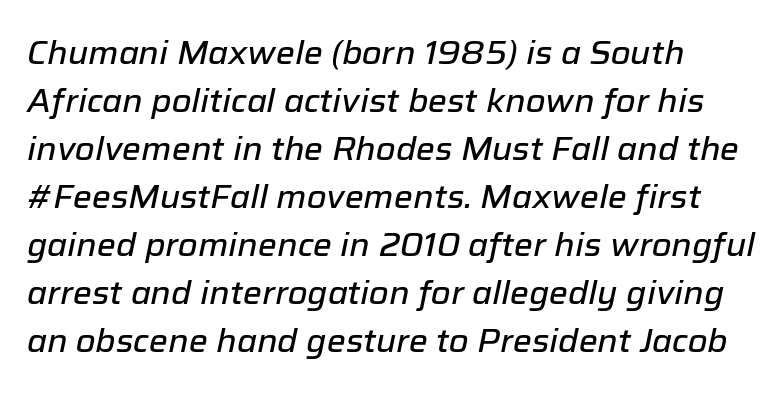
The letters sit at their default tracking, neither squeezed nor spread. The specimen reads as italic at a glance. If you measured baseline to baseline, you'd find a middling distance. Do the characters align in a grid? No, the font is proportional.
